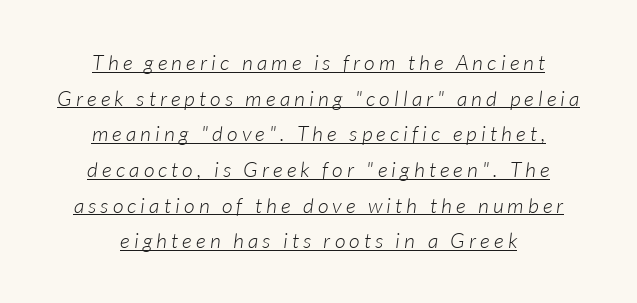
Q: Is the text bold? A: No.
Q: Is the text italic (slanted)? A: Yes, it leans right by about 7 degrees.
Q: Is the text underlined? A: Yes.
Q: How is the paragraph aligned? A: Centered.
Q: Is the spacing between letters normal or unusually wide? A: Unusually wide.
Q: Is the spacing between lines tight, normal or loose? A: Normal.
